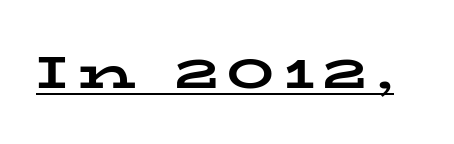
The letters stand upright; this is a roman face. The letters advance in unequal steps, a hallmark of proportional type. Serif or sans? Serif — the stroke terminals have little feet. The typesetter has applied underlining to the passage shown. Weight: bold.
